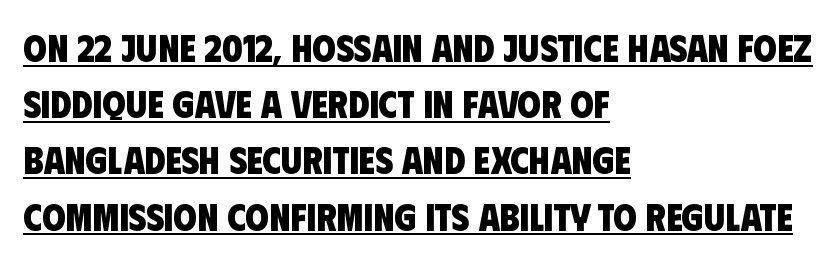
{"serif": "no", "bold": "yes", "weight": "heavy", "width": "condensed", "stroke_contrast": "low", "x_height": "large", "monospaced": "no", "underline": "yes", "align": "left", "line_spacing": "normal", "line_spacing_ratio": 1.48, "letter_spacing": "normal", "letter_spacing_em": 0.0, "glyph_px": 38}
